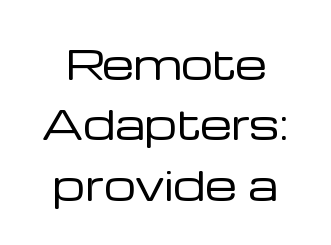
The image shows 40 px regular-weight sans-serif type, upright; set centered, normal line spacing (1.51x), normal letter spacing, not underlined; low stroke contrast and a medium x-height.
